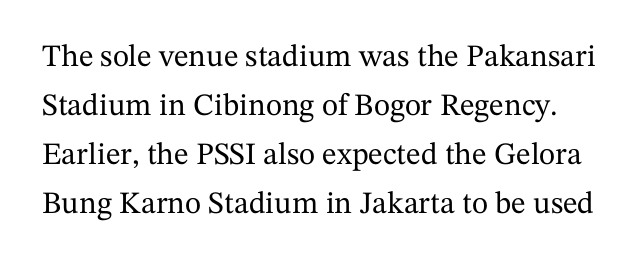
The passage shown has conventional tracking throughout. Words float on clear page, feet unadorned. The rendering shows small feet on the letterforms — a serif design. Proportional: the letters do not fall into vertical columns. In terms of leading, this rendering sits right in the middle. Tall strokes in this sample are plumb rather than angled.
